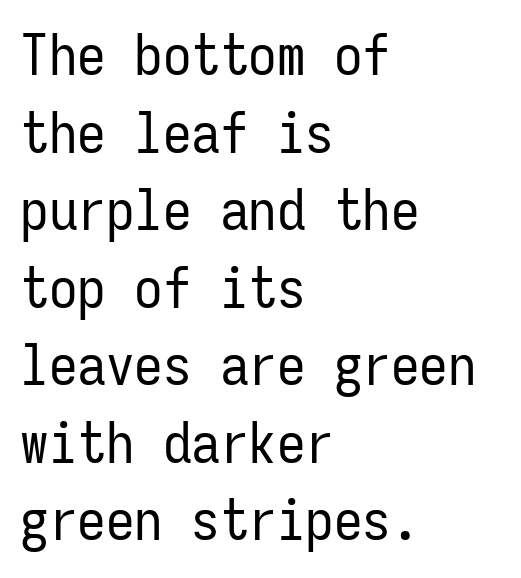
Q: Is the text bold? A: No.
Q: Is the text italic (slanted)? A: No, it is upright.
Q: Is the typeface a serif or a sans-serif typeface? A: Sans-serif.
Q: Is the text underlined? A: No.
Q: How is the paragraph aligned? A: Left-aligned.
Q: Is the spacing between letters normal or unusually wide? A: Normal.
Q: Is the spacing between lines tight, normal or loose? A: Normal.
Q: Width (condensed, normal, or wide)? A: Condensed.
Q: Stroke contrast? A: Low.
Q: x-height? A: Medium.
Q: Monospaced? A: Yes.
